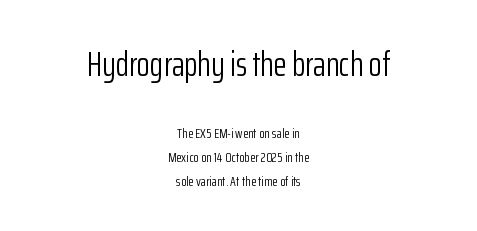
A typesetter would call this proportional, since set widths differ per character. Letterform terminals end flat and unadorned throughout the passage. The baseline area is clear. Larger block? The one above; the one below is distinctly smaller. Tall strokes in this sample are plumb rather than angled.
